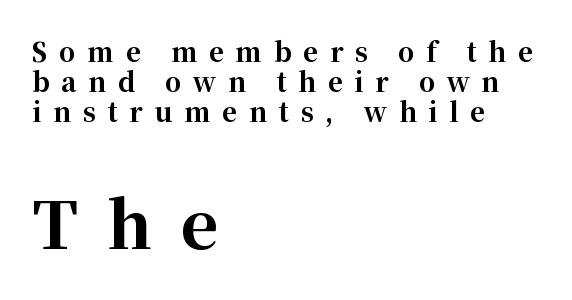
Notice how thick the strokes are: this is what a full bold looks like. Italic? Not at all — the glyphs are vertical. Which chunk is bigger? The second one — the bottom block dwarfs the top. Line spacing here is tight. Character widths vary here, with narrow letters taking less room than wide ones.
